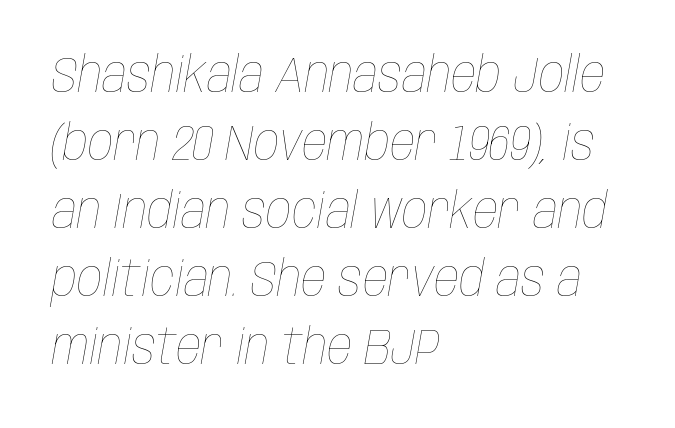
{"italic": "yes", "lean": "right", "slant_degrees": 10, "bold": "no", "weight": "thin", "width": "condensed", "stroke_contrast": "low", "x_height": "large", "monospaced": "no", "underline": "no", "align": "left", "line_spacing": "normal", "line_spacing_ratio": 1.36, "letter_spacing": "normal", "letter_spacing_em": 0.0, "glyph_px": 50}
